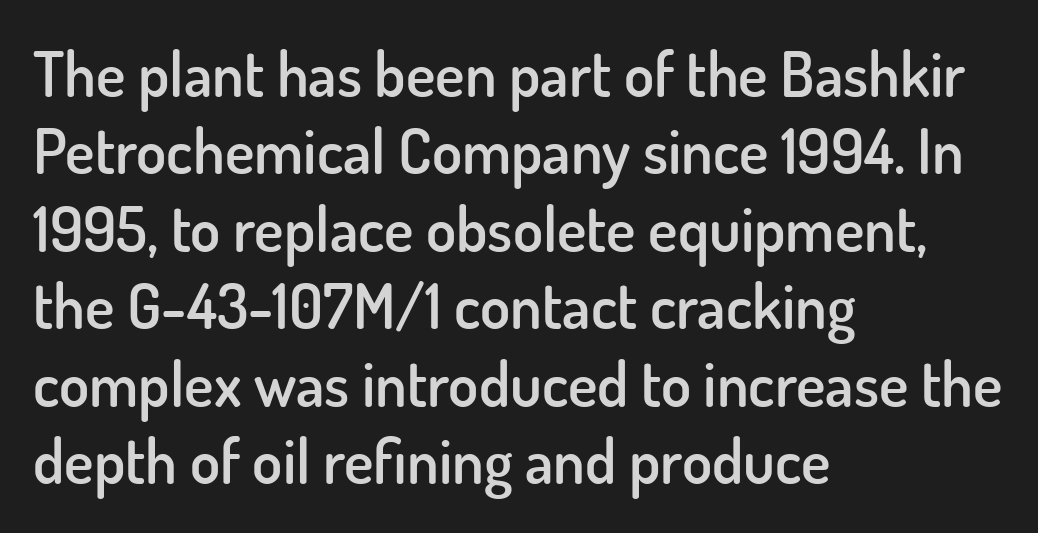
The image shows 62 px semibold sans-serif type, upright; set left-aligned, normal line spacing (1.25x), normal letter spacing, not underlined; low stroke contrast and a small x-height.
